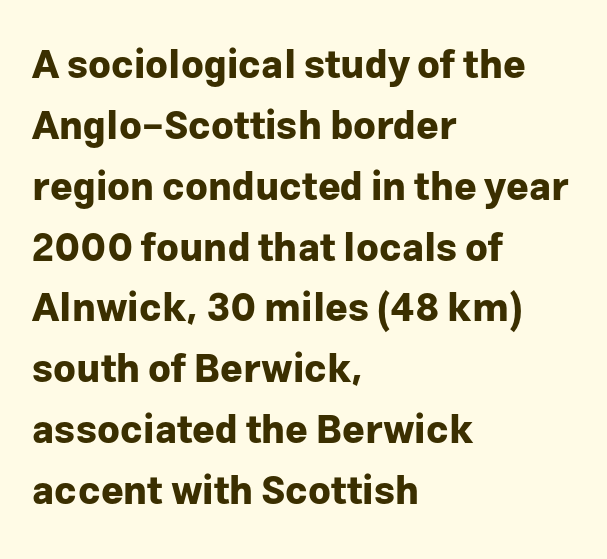
Q: Is the text bold? A: Yes.
Q: Is the text italic (slanted)? A: No, it is upright.
Q: Is the typeface a serif or a sans-serif typeface? A: Sans-serif.
Q: Is the text underlined? A: No.
Q: How is the paragraph aligned? A: Left-aligned.
Q: Is the spacing between letters normal or unusually wide? A: Normal.
Q: Is the spacing between lines tight, normal or loose? A: Normal.
Q: Width (condensed, normal, or wide)? A: Normal.
Q: Stroke contrast? A: Low.
Q: x-height? A: Medium.
Q: Monospaced? A: No.
